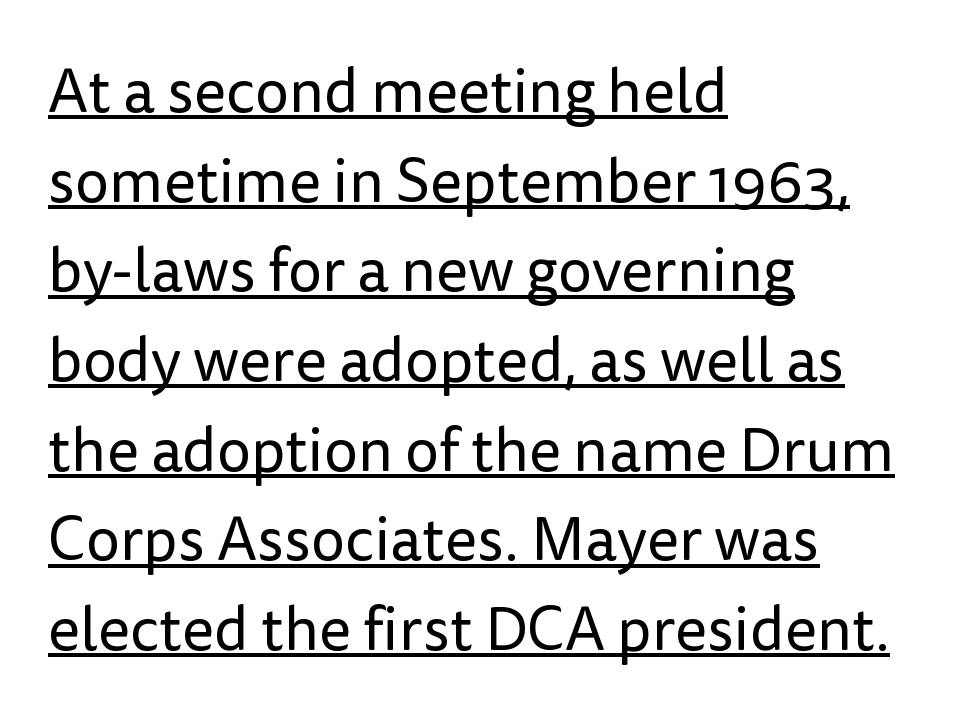
{"serif": "no", "italic": "no", "bold": "no", "weight": "regular", "width": "normal", "stroke_contrast": "low", "x_height": "medium", "monospaced": "no", "underline": "yes", "align": "left", "line_spacing": "normal", "line_spacing_ratio": 1.47, "letter_spacing": "normal", "letter_spacing_em": 0.0, "glyph_px": 61}
